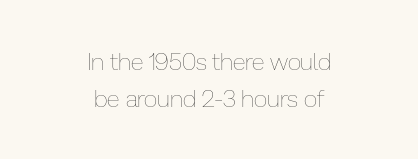
Regular leading. Is there any slant? The stems are plumb. The words here are not underlined. This rendering leaves character spacing at its baseline value.
